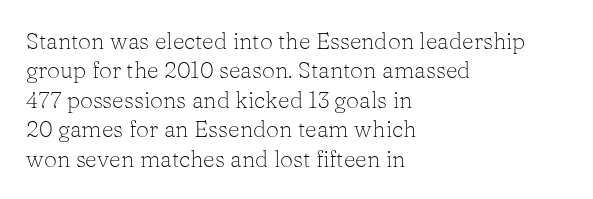
It's the straight-up-and-down kind of type. The face used here is rendered with its standard letterfit. The setting favours the left margin, as ordinary paragraphs usually do. This is not heavy type; no bold has been used. Interline gaps are of average width in this sample.
